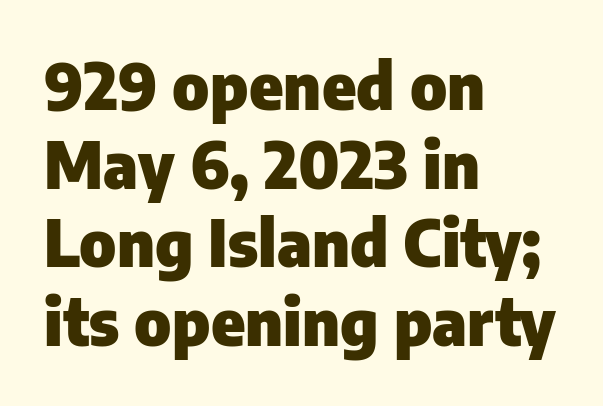
Q: Is the text bold? A: Yes.
Q: Is the text italic (slanted)? A: No, it is upright.
Q: Is the typeface a serif or a sans-serif typeface? A: Sans-serif.
Q: Is the text underlined? A: No.
Q: How is the paragraph aligned? A: Left-aligned.
Q: Is the spacing between letters normal or unusually wide? A: Normal.
Q: Width (condensed, normal, or wide)? A: Normal.
Q: Stroke contrast? A: Low.
Q: x-height? A: Medium.
Q: Monospaced? A: No.
